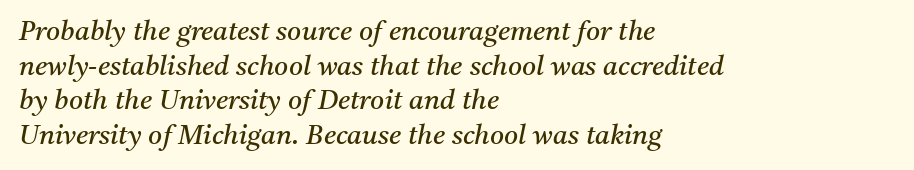
{"italic": "yes", "lean": "right", "slant_degrees": 11, "bold": "no", "underline": "no", "align": "left", "line_spacing": "normal", "line_spacing_ratio": 1.28, "letter_spacing": "normal", "letter_spacing_em": 0.0, "glyph_px": 27}
